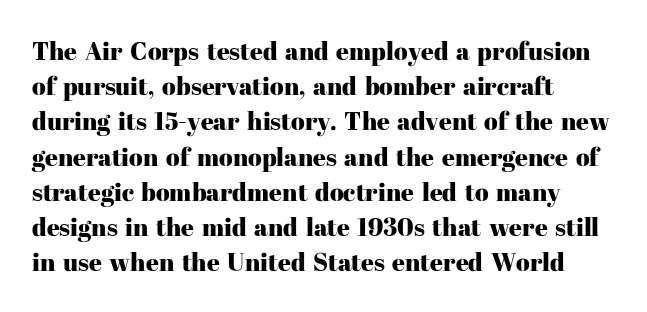
{"italic": "no", "underline": "no", "align": "left", "line_spacing": "normal", "line_spacing_ratio": 1.41, "letter_spacing": "normal", "letter_spacing_em": 0.0, "glyph_px": 25}
